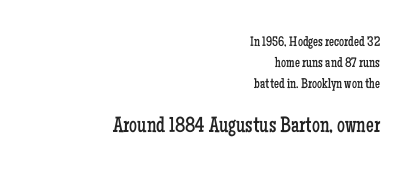
The image shows 22 px text type, upright; set right-aligned, normal line spacing (1.49x), normal letter spacing, not underlined; the second (bottom) block is 1.57x larger.
